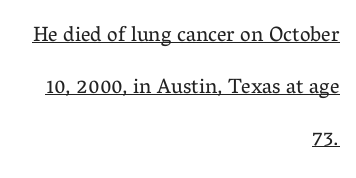
The image shows 21 px text type, upright; set right-aligned, loose line spacing (2.47x), normal letter spacing, underlined.
